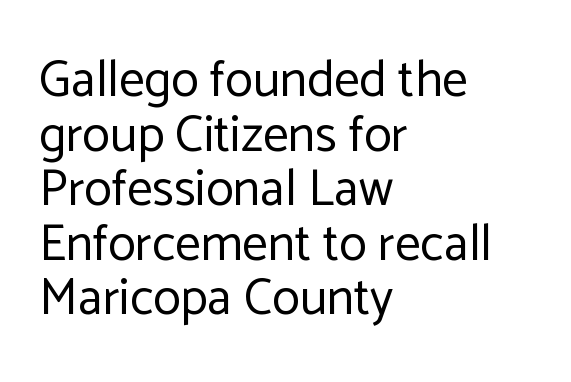
The weight tops out at a normal text grade. Character widths vary here, with narrow letters taking less room than wide ones. Leftover space on each line is placed entirely after the last word. Posture: straight, roman, zero tilt. One glance says dense: line gaps are narrower than usual.
